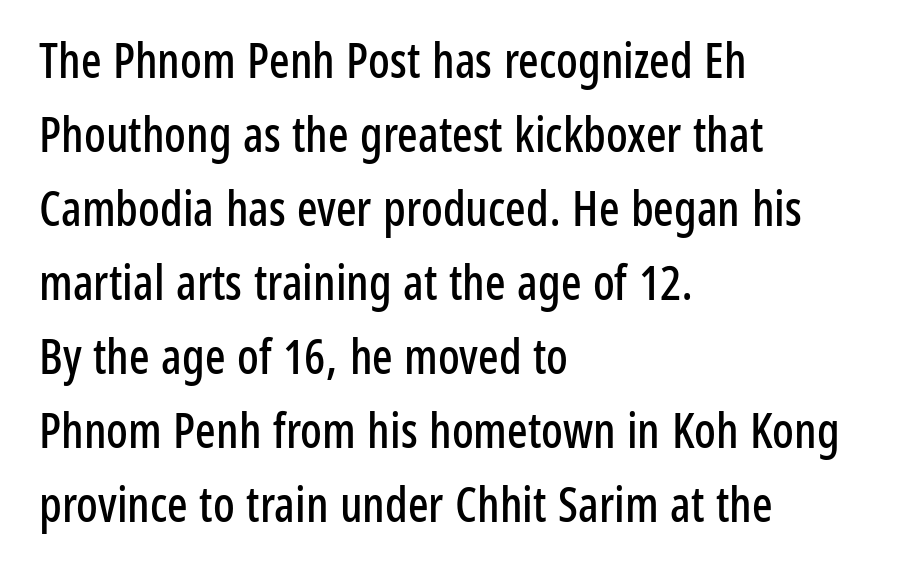
In CSS terms this would be text-align: left. The letters sit at their default tracking, neither squeezed nor spread. This is sans-serif lettering, the kind often seen on screens and signage. Descenders are the only things crossing below the line. Note the varied advance widths — an 'i' is clearly narrower than an 'm'.
